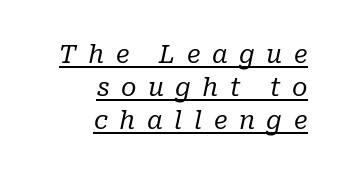
Q: Is the text bold? A: No.
Q: Is the text italic (slanted)? A: Yes, it leans right by about 10 degrees.
Q: Is the text underlined? A: Yes.
Q: How is the paragraph aligned? A: Right-aligned.
Q: Is the spacing between letters normal or unusually wide? A: Unusually wide.
Q: Is the spacing between lines tight, normal or loose? A: Normal.
